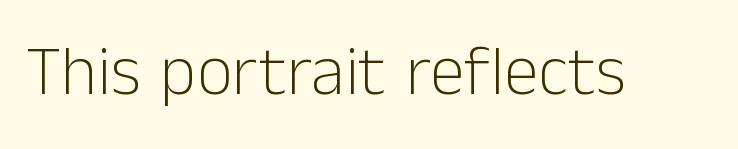
{"serif": "no", "italic": "no", "bold": "no", "weight": "light", "width": "normal", "stroke_contrast": "low", "x_height": "medium", "monospaced": "no", "underline": "no", "letter_spacing": "normal", "letter_spacing_em": 0.0, "glyph_px": 70}
